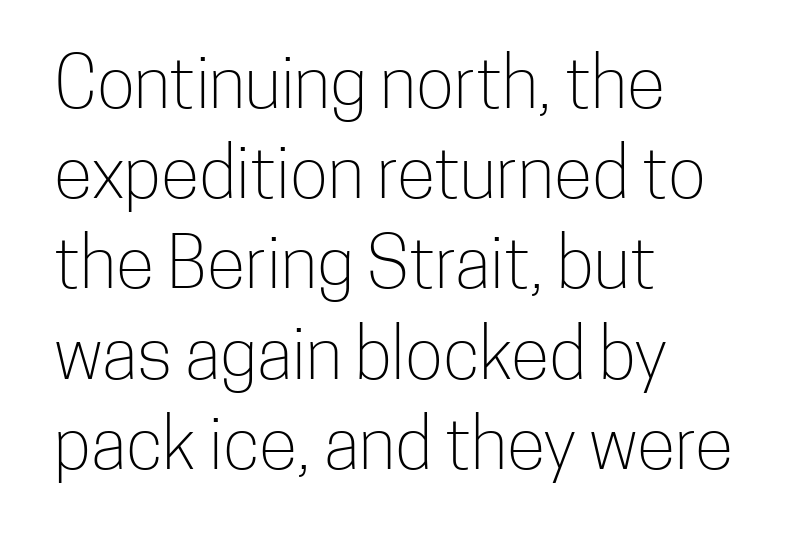
The image shows 71 px light, condensed sans-serif type, upright; set left-aligned, normal line spacing (1.27x), normal letter spacing, not underlined; low stroke contrast and a medium x-height.
